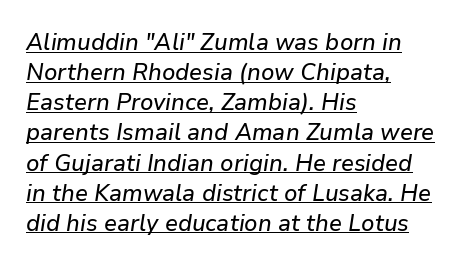
Q: Is the text italic (slanted)? A: Yes, it leans right by about 9 degrees.
Q: Is the text underlined? A: Yes.
Q: How is the paragraph aligned? A: Left-aligned.
Q: Is the spacing between letters normal or unusually wide? A: Normal.
Q: Is the spacing between lines tight, normal or loose? A: Normal.
